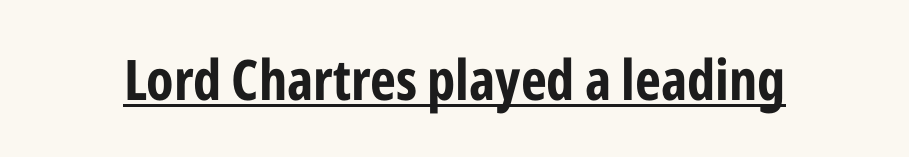
Q: Is the text bold? A: Yes.
Q: Is the text italic (slanted)? A: No, it is upright.
Q: Is the typeface a serif or a sans-serif typeface? A: Sans-serif.
Q: Is the text underlined? A: Yes.
Q: Is the spacing between letters normal or unusually wide? A: Normal.
Q: Width (condensed, normal, or wide)? A: Condensed.
Q: Stroke contrast? A: Low.
Q: x-height? A: Medium.
Q: Monospaced? A: No.
